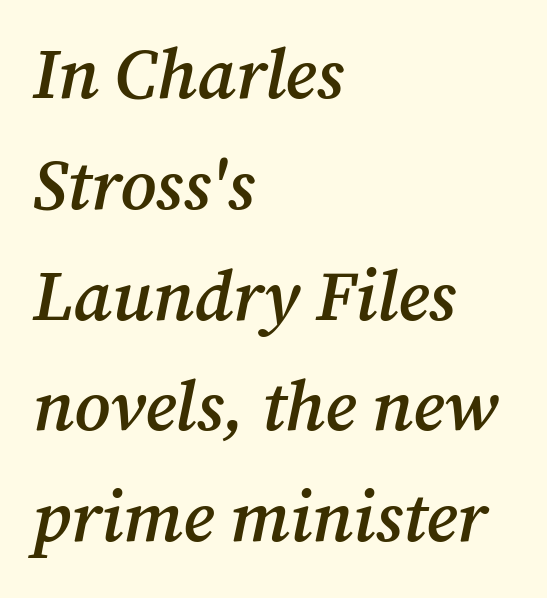
Does the copy run flush right? No — it runs flush left. Characters follow at the spacing the type designer built in. Just letters on the line, the space beneath them empty. Each letter keeps its own natural width here, so spacing adapts to shape. Typesetter's note: demi weight, one step under bold. One glance says typical: line gaps are just what's usual.
